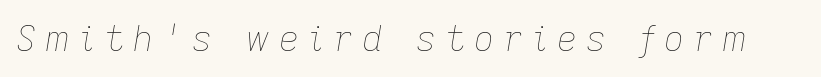
The face used here is proportionally spaced, like ordinary book or web type. Stroke mass is kept to a normal reading level or below. The lettering tilts uniformly, giving the passage an italic look. The area under the type is left untouched.
